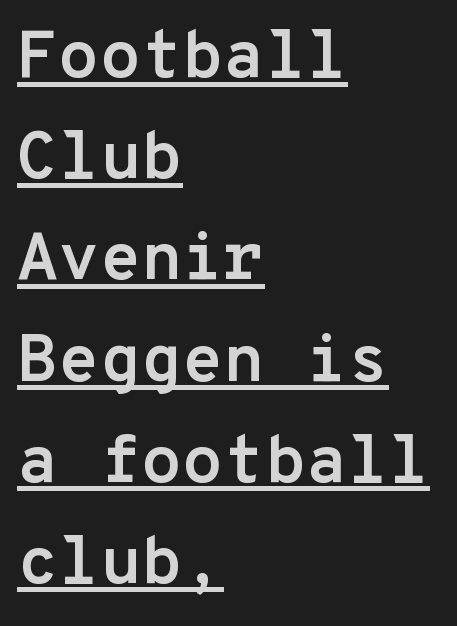
The image shows 67 px semibold sans-serif type, upright, monospaced; set left-aligned, normal line spacing (1.51x), normal letter spacing, underlined; low stroke contrast and a medium x-height.
